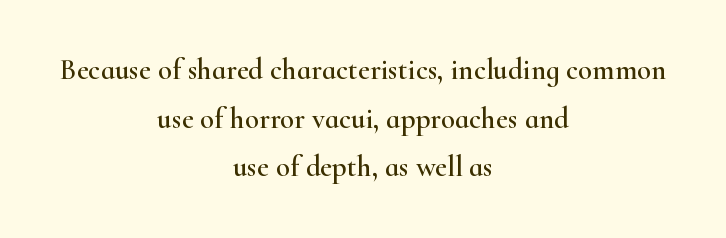
Ascenders rise straight up at ninety degrees. Typeset on center — no edge is straight. Horizontal bands of white between lines are of average thickness. Is this a fixed-width face? No — the glyphs have proportional, varying widths. This rendering leaves character spacing at its baseline value. Type style note: has serifs.
